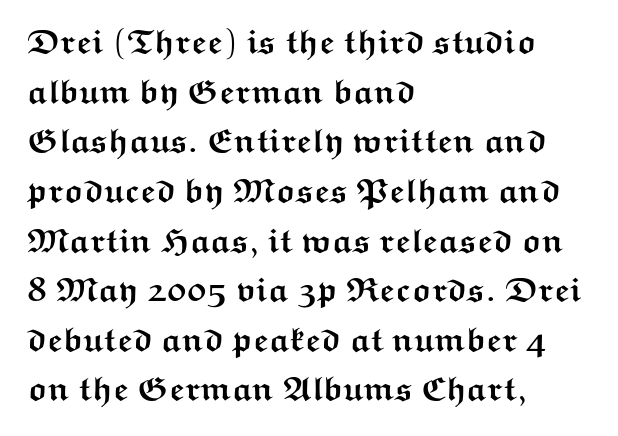
{"serif": "no", "italic": "no", "bold": "yes", "weight": "semibold", "width": "wide", "stroke_contrast": "medium", "x_height": "medium", "monospaced": "no", "underline": "no", "align": "left", "line_spacing": "normal", "line_spacing_ratio": 1.46, "letter_spacing": "normal", "letter_spacing_em": 0.0, "glyph_px": 34}
